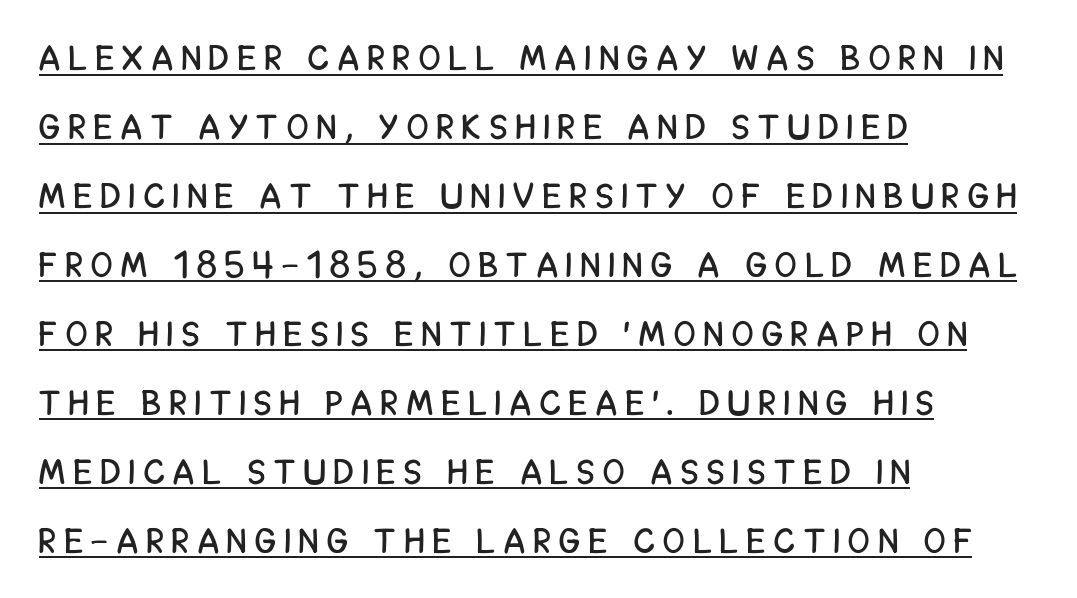
Short note: letters widely spaced. Serif or sans? Sans — the stroke terminals are bare. These lines stack with their left ends in a neat column. The lettering stays uniformly vertical, giving the passage a roman look. Regarding leading, the lines here are spaced well apart.
